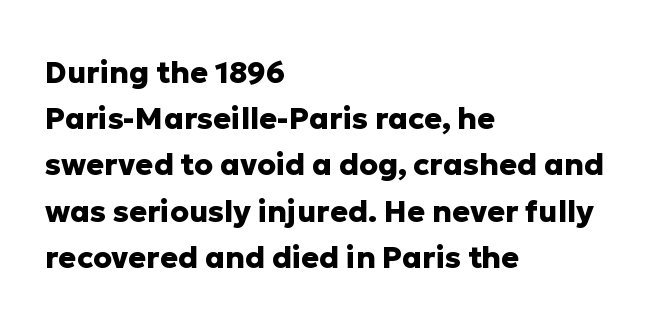
The image shows 30 px heavy sans-serif type, upright; set left-aligned, normal line spacing (1.54x), normal letter spacing, not underlined; low stroke contrast and a medium x-height.
